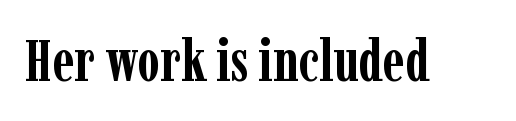
The gaps between neighbouring characters are ordinary and unremarkable. Rendered with straight, roman letterforms. Heavy, bold letterforms. Serifs: yes, visible at the terminals of the letterforms. Note the varied advance widths — an 'i' is clearly narrower than an 'm'. Check under the words: just untouched page.
